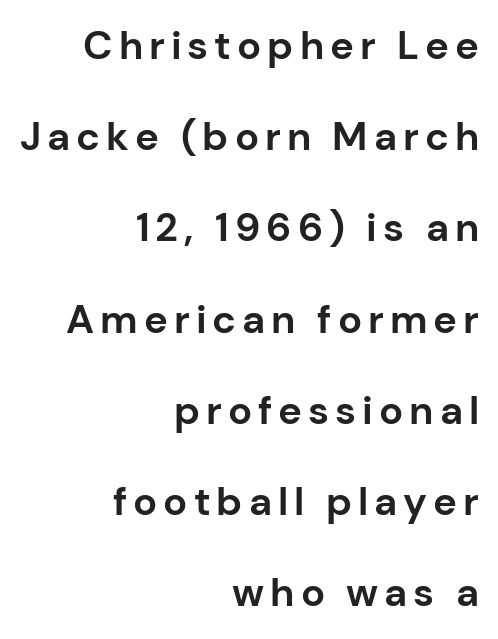
{"serif": "no", "italic": "no", "bold": "yes", "weight": "bold", "width": "normal", "stroke_contrast": "low", "x_height": "medium", "monospaced": "no", "underline": "no", "align": "right", "line_spacing": "loose", "line_spacing_ratio": 2.28, "glyph_px": 40}
